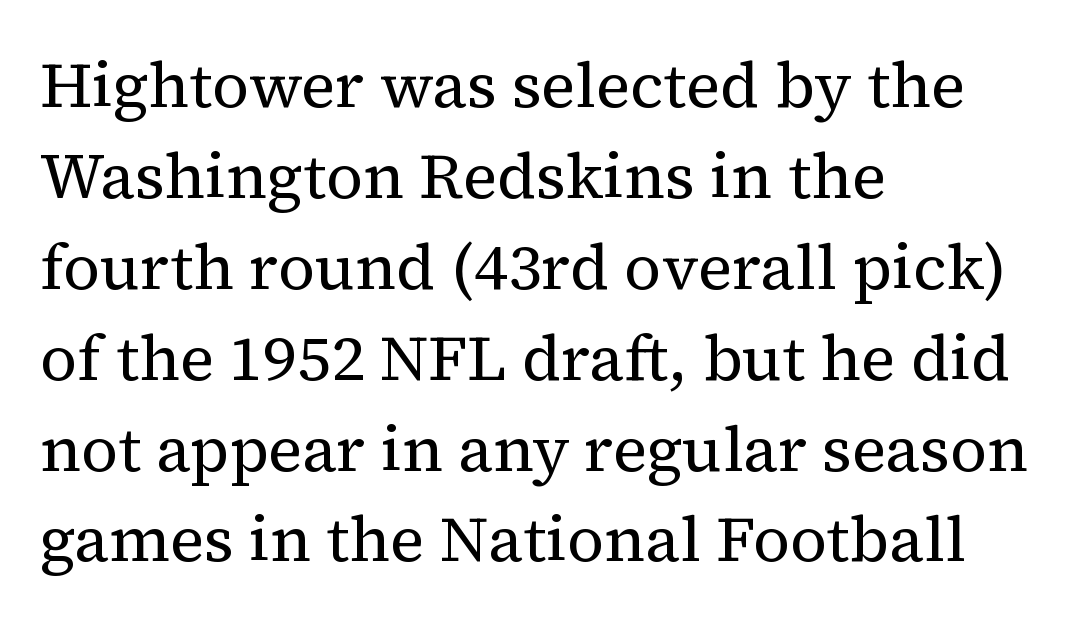
Q: Is the text bold? A: No.
Q: Is the text italic (slanted)? A: No, it is upright.
Q: Is the typeface a serif or a sans-serif typeface? A: Serif.
Q: Is the text underlined? A: No.
Q: How is the paragraph aligned? A: Left-aligned.
Q: Is the spacing between letters normal or unusually wide? A: Normal.
Q: Is the spacing between lines tight, normal or loose? A: Normal.
Q: Width (condensed, normal, or wide)? A: Normal.
Q: Stroke contrast? A: Medium.
Q: x-height? A: Medium.
Q: Monospaced? A: No.
